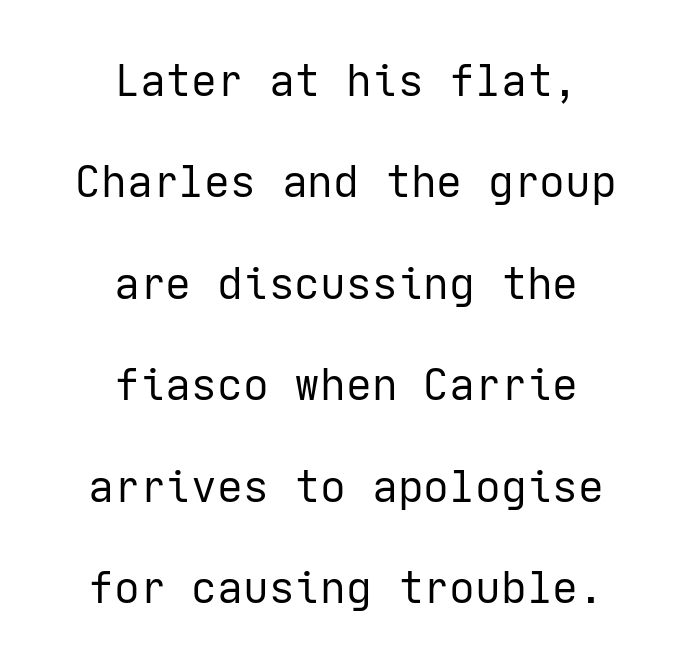
{"serif": "no", "italic": "no", "bold": "no", "weight": "regular", "width": "normal", "stroke_contrast": "low", "x_height": "medium", "underline": "no", "align": "center", "line_spacing": "loose", "line_spacing_ratio": 2.36, "letter_spacing": "normal", "letter_spacing_em": 0.0, "glyph_px": 43}
